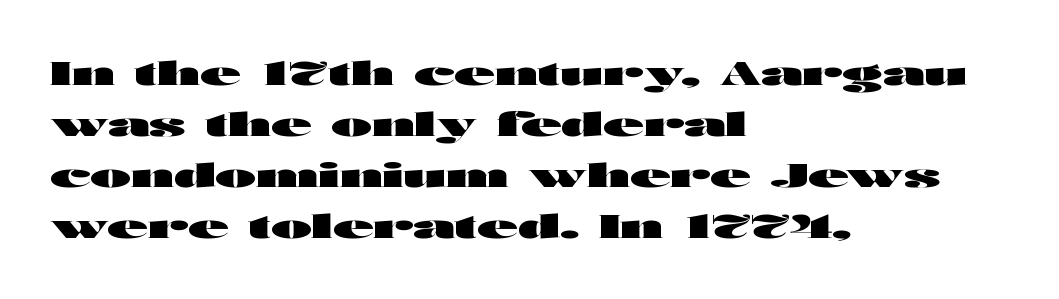
Q: Is the text bold? A: Yes.
Q: Is the text italic (slanted)? A: No, it is upright.
Q: Is the typeface a serif or a sans-serif typeface? A: Sans-serif.
Q: Is the text underlined? A: No.
Q: How is the paragraph aligned? A: Left-aligned.
Q: Is the spacing between letters normal or unusually wide? A: Normal.
Q: Is the spacing between lines tight, normal or loose? A: Normal.
Q: Width (condensed, normal, or wide)? A: Wide.
Q: Stroke contrast? A: High.
Q: x-height? A: Medium.
Q: Monospaced? A: No.
